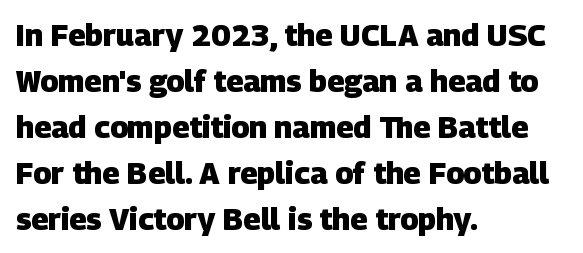
Q: Is the text bold? A: Yes.
Q: Is the typeface a serif or a sans-serif typeface? A: Sans-serif.
Q: Is the text underlined? A: No.
Q: How is the paragraph aligned? A: Left-aligned.
Q: Is the spacing between letters normal or unusually wide? A: Normal.
Q: Is the spacing between lines tight, normal or loose? A: Normal.
Q: Width (condensed, normal, or wide)? A: Normal.
Q: Stroke contrast? A: Low.
Q: x-height? A: Large.
Q: Monospaced? A: No.
